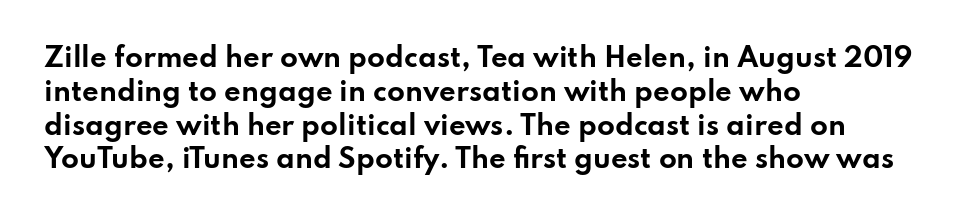
{"italic": "no", "bold": "yes", "underline": "no", "align": "left", "line_spacing": "normal", "line_spacing_ratio": 1.3, "letter_spacing": "normal", "letter_spacing_em": 0.0, "glyph_px": 26}
